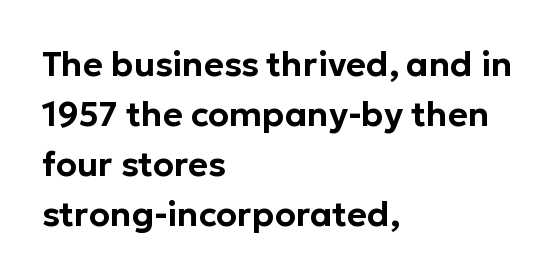
Q: Is the text italic (slanted)? A: No, it is upright.
Q: Is the typeface a serif or a sans-serif typeface? A: Sans-serif.
Q: Is the text underlined? A: No.
Q: How is the paragraph aligned? A: Left-aligned.
Q: Is the spacing between letters normal or unusually wide? A: Normal.
Q: Is the spacing between lines tight, normal or loose? A: Normal.
Q: Width (condensed, normal, or wide)? A: Normal.
Q: Stroke contrast? A: Low.
Q: x-height? A: Medium.
Q: Monospaced? A: No.
